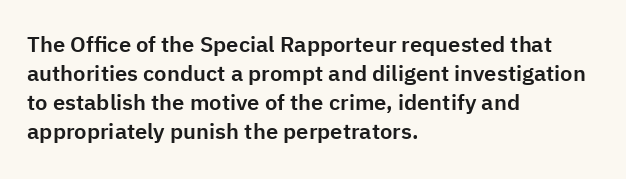
The image shows 22 px text type, upright; set left-aligned, normal line spacing (1.32x), normal letter spacing, not underlined.
